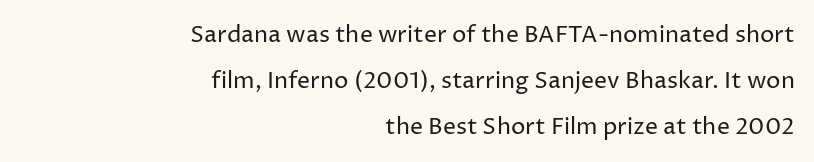
Does extra space separate the letters? No, they use regular spacing. A great deal of white space separates one row of letters from the next. Descender tails drop into unmarked territory. Posture: upright roman. The strokes carry an ordinary text weight at most.
